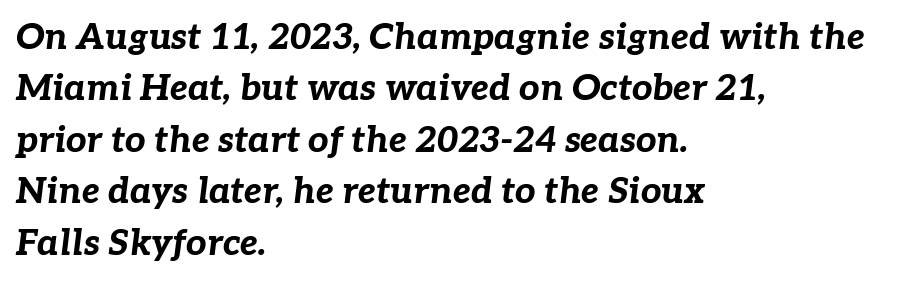
Think of a printed novel: that variable character pitch is what you see here. These lines stack with their left ends in a neat column. A bare baseline throughout the passage. This sample uses plain, unmodified letter spacing. A normal amount of white space separates one row of letters from the next.
